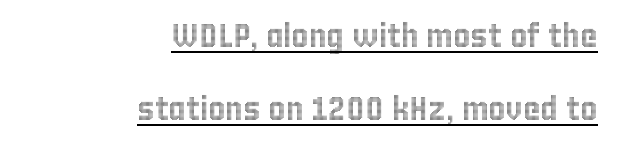
Q: Is the text italic (slanted)? A: No, it is upright.
Q: Is the text underlined? A: Yes.
Q: How is the paragraph aligned? A: Right-aligned.
Q: Is the spacing between letters normal or unusually wide? A: Normal.
Q: Is the spacing between lines tight, normal or loose? A: Loose.
Q: Width (condensed, normal, or wide)? A: Condensed.
Q: x-height? A: Large.
Q: Monospaced? A: No.
